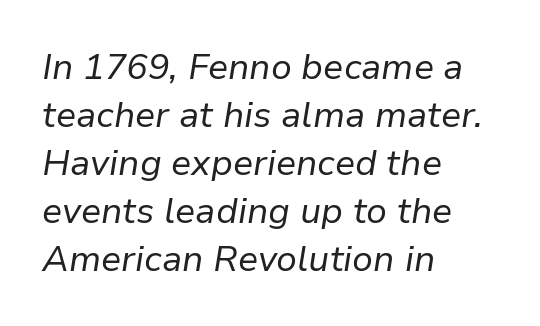
Q: Is the text bold? A: No.
Q: Is the text italic (slanted)? A: Yes, it leans right by about 9 degrees.
Q: Is the text underlined? A: No.
Q: How is the paragraph aligned? A: Left-aligned.
Q: Is the spacing between letters normal or unusually wide? A: Normal.
Q: Is the spacing between lines tight, normal or loose? A: Normal.
Q: Width (condensed, normal, or wide)? A: Normal.
Q: Stroke contrast? A: Low.
Q: x-height? A: Medium.
Q: Monospaced? A: No.
